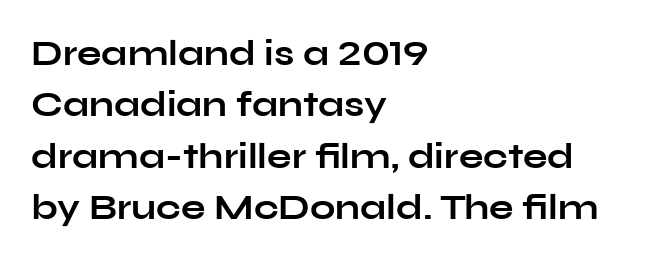
The image shows 36 px bold, wide sans-serif type, upright; set left-aligned, normal line spacing (1.43x), normal letter spacing, not underlined; low stroke contrast and a medium x-height.
